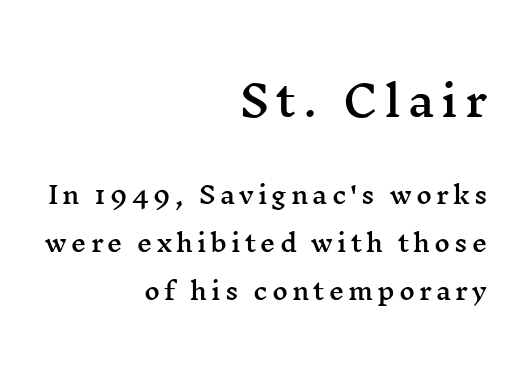
{"serif": "yes", "italic": "no", "width": "wide", "stroke_contrast": "medium", "x_height": "medium", "monospaced": "no", "underline": "no", "align": "right", "line_spacing": "loose", "line_spacing_ratio": 2.0, "larger_block": "first", "size_ratio": 1.75, "glyph_px": 42}
